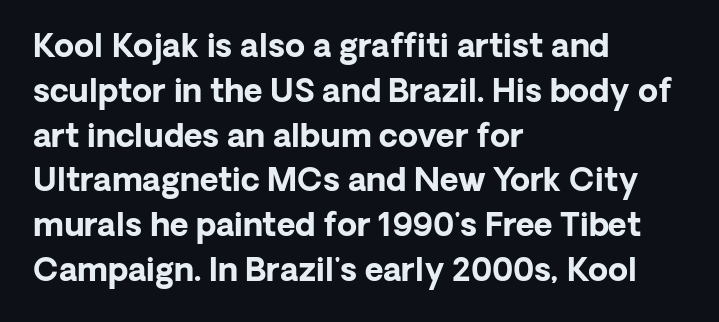
{"serif": "no", "italic": "no", "bold": "yes", "weight": "bold", "width": "normal", "stroke_contrast": "low", "x_height": "medium", "monospaced": "no", "underline": "no", "align": "left", "line_spacing": "normal", "line_spacing_ratio": 1.4, "letter_spacing": "normal", "letter_spacing_em": 0.0, "glyph_px": 32}
